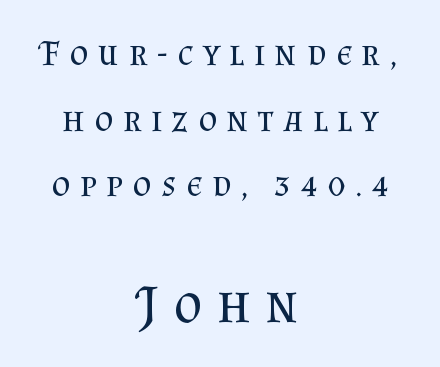
Q: Is the text bold? A: No.
Q: Is the text italic (slanted)? A: No, it is upright.
Q: Is the typeface a serif or a sans-serif typeface? A: Serif.
Q: Is the text underlined? A: No.
Q: How is the paragraph aligned? A: Centered.
Q: Is the spacing between letters normal or unusually wide? A: Unusually wide.
Q: Which block of text is set in a larger size, the first (top) or the second (bottom)? A: The second (bottom) one.
Q: Width (condensed, normal, or wide)? A: Normal.
Q: Stroke contrast? A: Medium.
Q: x-height? A: Small.
Q: Monospaced? A: No.
